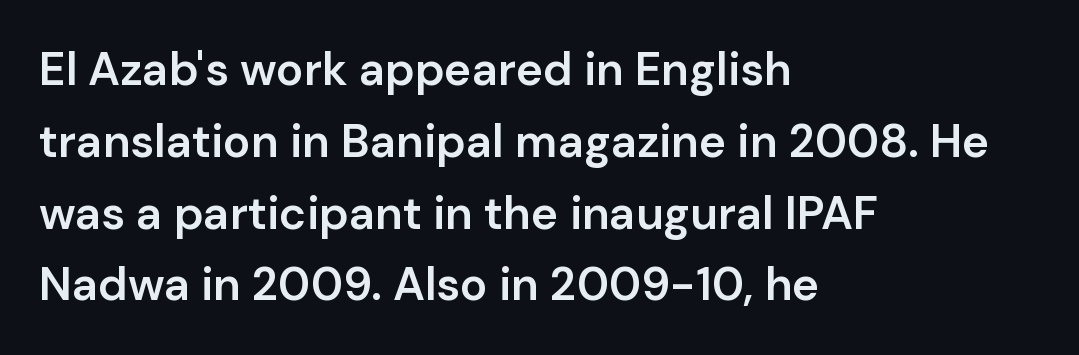
The image shows 46 px semibold sans-serif type, upright; set left-aligned, normal line spacing (1.56x), normal letter spacing, not underlined; low stroke contrast and a medium x-height.
